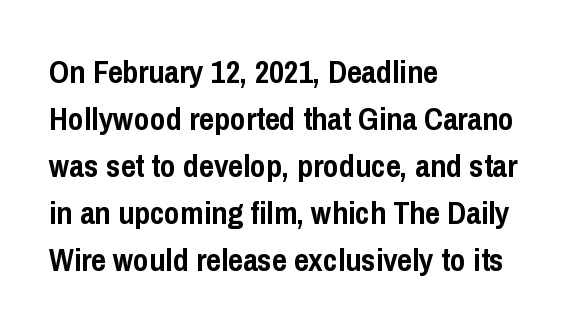
Q: Is the text bold? A: Yes.
Q: Is the text italic (slanted)? A: No, it is upright.
Q: Is the typeface a serif or a sans-serif typeface? A: Sans-serif.
Q: Is the text underlined? A: No.
Q: How is the paragraph aligned? A: Left-aligned.
Q: Is the spacing between letters normal or unusually wide? A: Normal.
Q: Is the spacing between lines tight, normal or loose? A: Normal.
Q: Width (condensed, normal, or wide)? A: Condensed.
Q: Stroke contrast? A: Low.
Q: x-height? A: Medium.
Q: Monospaced? A: No.
